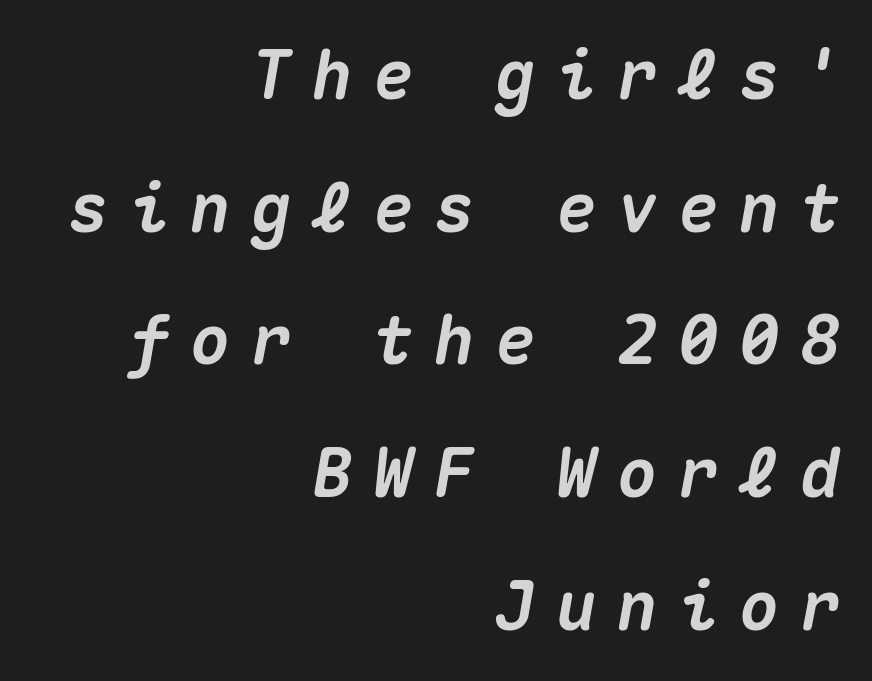
Q: Is the text bold? A: Yes.
Q: Is the text italic (slanted)? A: Yes, it leans right by about 10 degrees.
Q: Is the text underlined? A: No.
Q: How is the paragraph aligned? A: Right-aligned.
Q: Is the spacing between letters normal or unusually wide? A: Unusually wide.
Q: Is the spacing between lines tight, normal or loose? A: Loose.
Q: Width (condensed, normal, or wide)? A: Normal.
Q: Stroke contrast? A: Medium.
Q: x-height? A: Medium.
Q: Monospaced? A: Yes.
